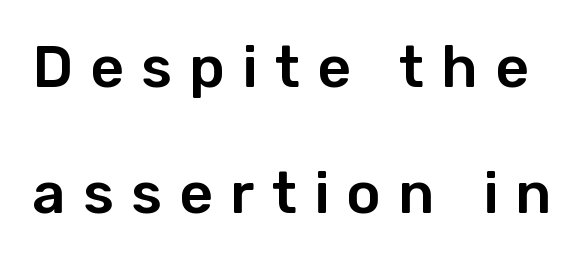
The image shows 58 px sans-serif type, upright; set loose line spacing (2.18x), unusually wide letter spacing (+0.3 em), not underlined; low stroke contrast and a medium x-height.
